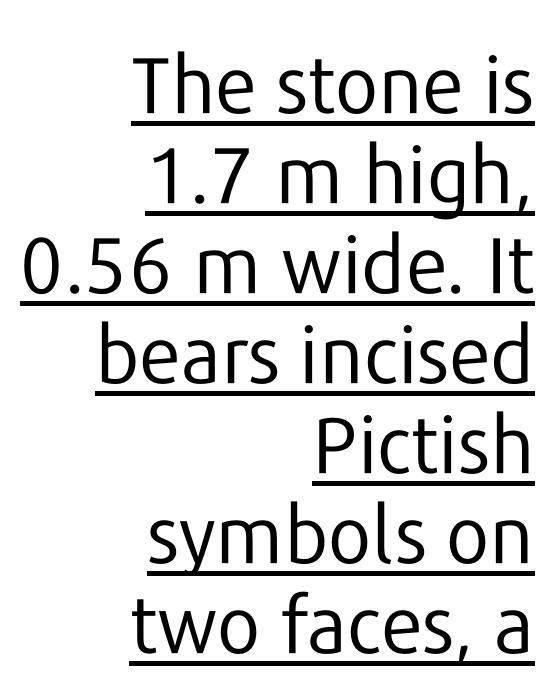
In designer terms, the underline attribute is active on this setting. The rendering shows plain stroke endings on the letterforms — a sans-serif design. The letters stand upright; this is a roman face. If you drew a ruler down the right edge, every line would touch it. The passage shown stacks its lines with hardly any gap.
